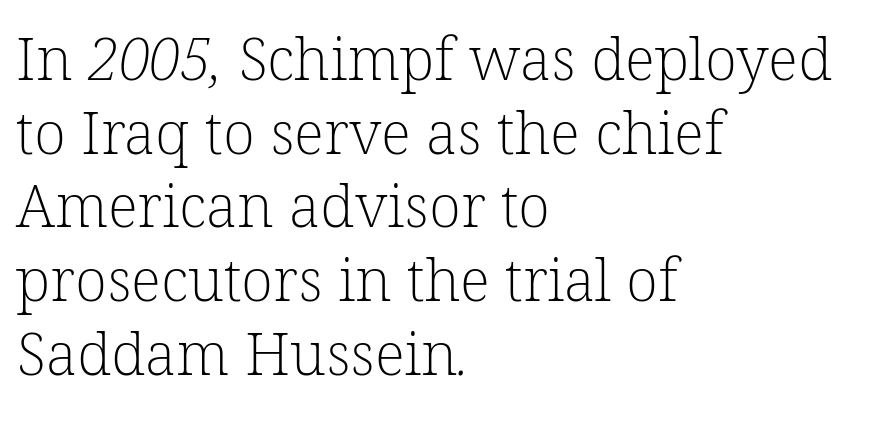
Evenly set lines give the paragraph a standard silhouette. The face used here is proportionally spaced, like ordinary book or web type. The foot of each line stays bare and open. Where is the straight margin? On the left. Stroke mass is kept to a normal reading level or below. Honestly, the letter spacing is just normal — you wouldn't notice it.
